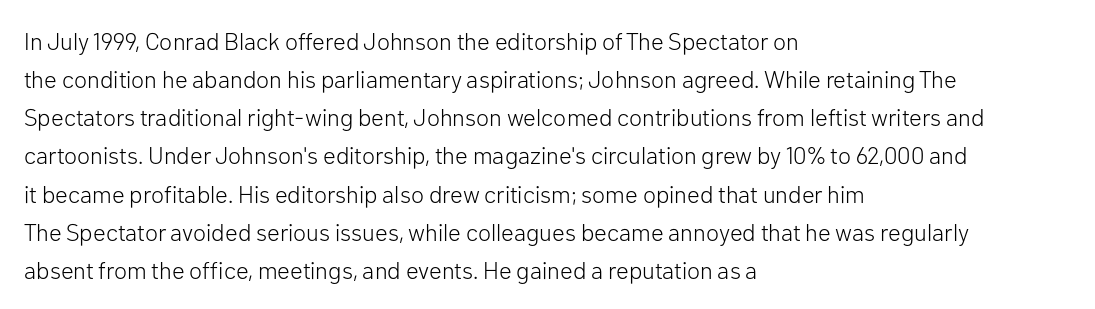
{"italic": "no", "bold": "no", "underline": "no", "align": "left", "line_spacing": "normal", "line_spacing_ratio": 1.59, "letter_spacing": "normal", "letter_spacing_em": 0.0, "glyph_px": 24}
